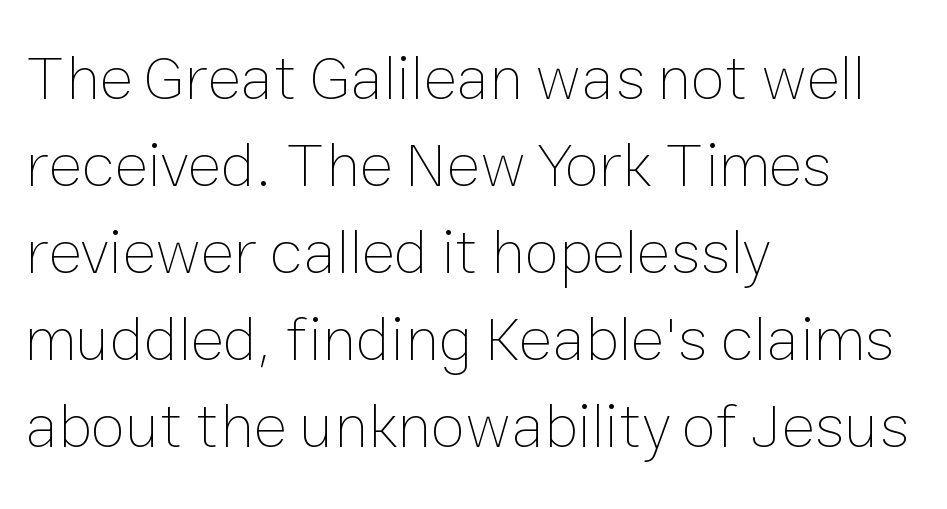
The image shows 63 px thin type, upright; set left-aligned, normal line spacing (1.38x), normal letter spacing, not underlined; low stroke contrast and a medium x-height.
